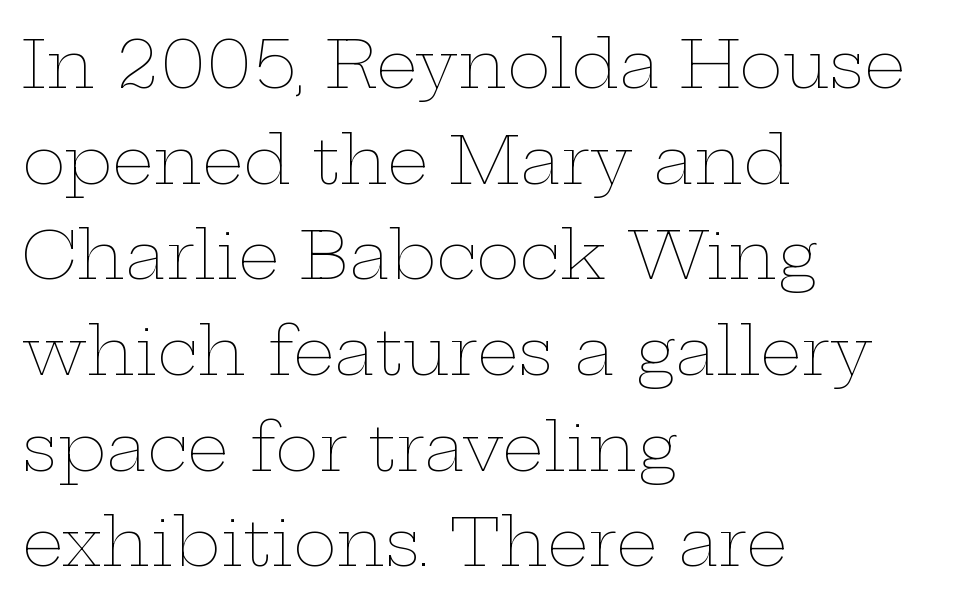
Q: Is the text bold? A: No.
Q: Is the text italic (slanted)? A: No, it is upright.
Q: Is the text underlined? A: No.
Q: How is the paragraph aligned? A: Left-aligned.
Q: Is the spacing between letters normal or unusually wide? A: Normal.
Q: Is the spacing between lines tight, normal or loose? A: Normal.
Q: Width (condensed, normal, or wide)? A: Wide.
Q: Stroke contrast? A: Low.
Q: x-height? A: Medium.
Q: Monospaced? A: No.
